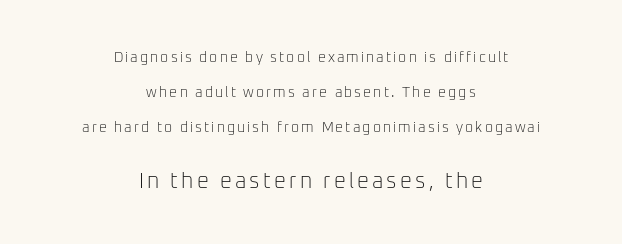
The gap between lines stays unmarked. On a weight scale, this lands at 450 or below. The lettering holds an erect, upright posture throughout. The rendering enlarges the type as you move from the upper chunk to the lower. The typesetter chose a symmetrical, centered arrangement here.
